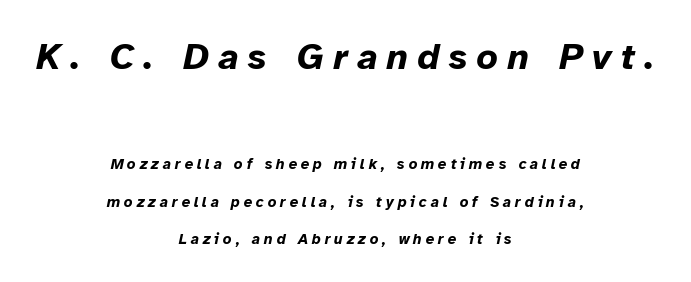
{"italic": "yes", "lean": "right", "slant_degrees": 12, "bold": "yes", "weight": "bold", "width": "normal", "stroke_contrast": "low", "x_height": "medium", "monospaced": "no", "underline": "no", "align": "center", "line_spacing": "loose", "line_spacing_ratio": 2.48, "letter_spacing": "wide", "letter_spacing_em": 0.25, "larger_block": "first", "size_ratio": 2.47, "glyph_px": 37}
